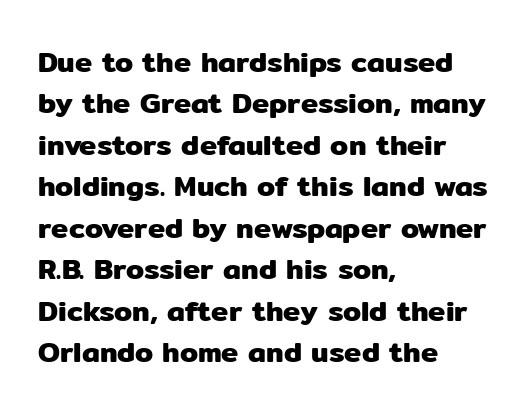
Q: Is the text italic (slanted)? A: No, it is upright.
Q: Is the typeface a serif or a sans-serif typeface? A: Sans-serif.
Q: Is the text underlined? A: No.
Q: How is the paragraph aligned? A: Left-aligned.
Q: Is the spacing between letters normal or unusually wide? A: Normal.
Q: Is the spacing between lines tight, normal or loose? A: Normal.
Q: Width (condensed, normal, or wide)? A: Normal.
Q: Stroke contrast? A: Low.
Q: x-height? A: Medium.
Q: Monospaced? A: No.
